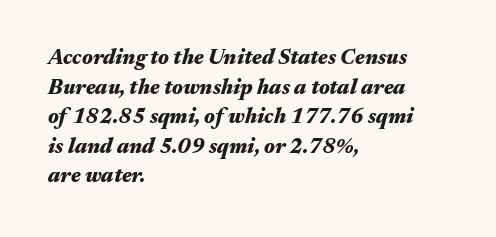
Type without underlining. Slant detected: the letters are inclined. Typographic density is high because the face is bold. Line spacing here is normal. The rag falls on the right side of this text block.
